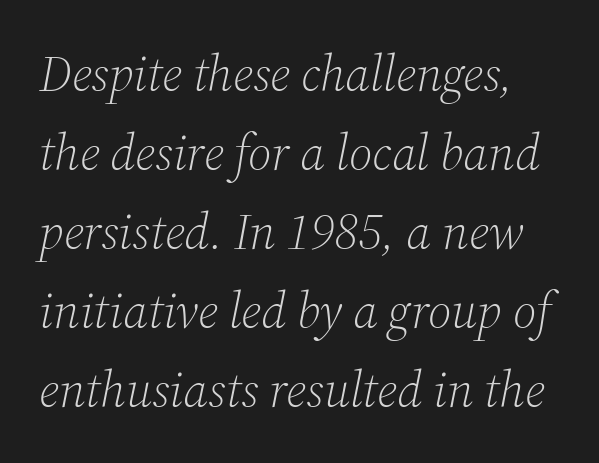
{"serif": "yes", "italic": "yes", "lean": "right", "slant_degrees": 12, "bold": "no", "weight": "light", "width": "normal", "stroke_contrast": "medium", "x_height": "medium", "monospaced": "no", "underline": "no", "line_spacing": "normal", "line_spacing_ratio": 1.58, "letter_spacing": "normal", "letter_spacing_em": 0.0, "glyph_px": 50}
